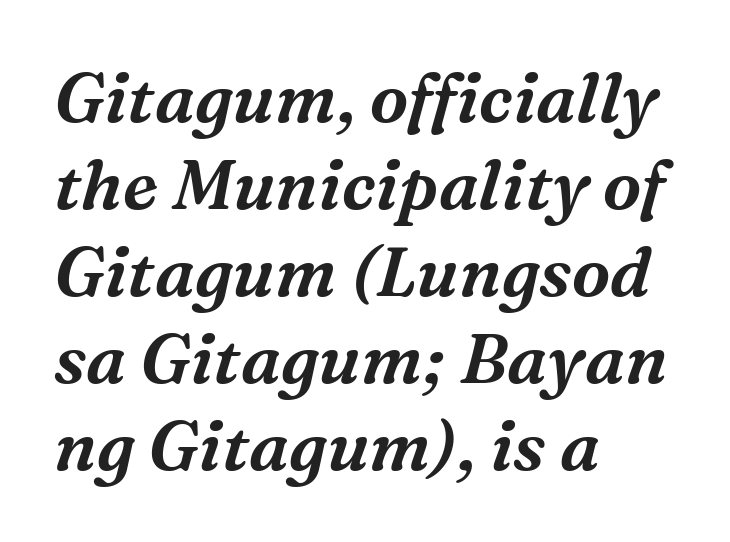
{"serif": "yes", "italic": "yes", "lean": "right", "slant_degrees": 16, "width": "normal", "stroke_contrast": "medium", "x_height": "medium", "monospaced": "no", "underline": "no", "align": "left", "line_spacing": "normal", "line_spacing_ratio": 1.26, "letter_spacing": "normal", "letter_spacing_em": 0.0, "glyph_px": 69}
